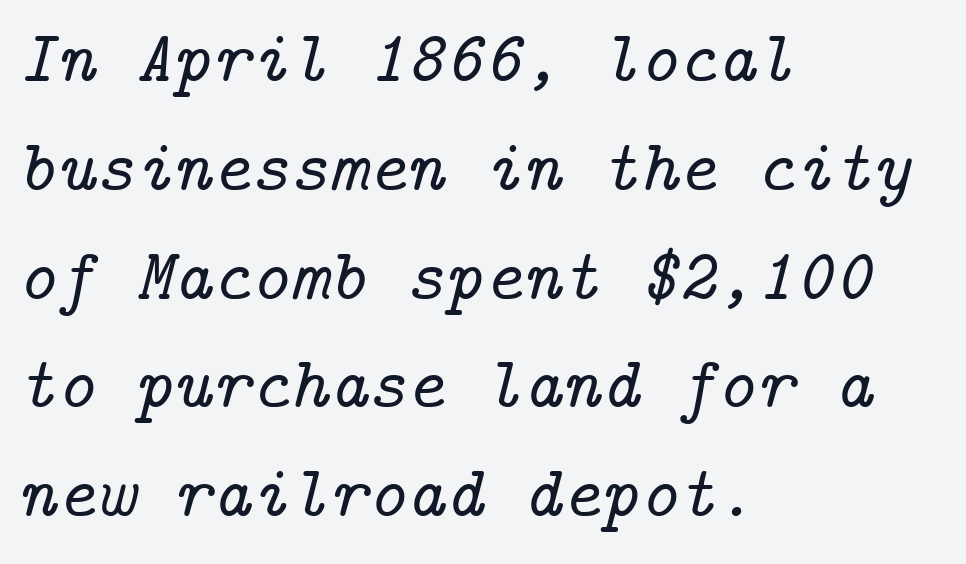
Horizontally, the lines are justified to the leading edge only. The font's italic variant was chosen for this text. The baseline area is clear. Baseline-to-baseline distance is the conventional proportion of letter height.
